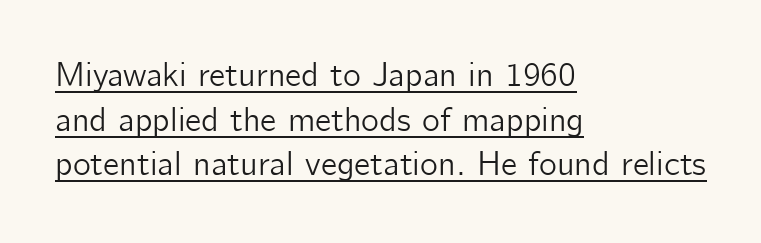
{"serif": "no", "italic": "no", "width": "normal", "stroke_contrast": "low", "x_height": "medium", "monospaced": "no", "underline": "yes", "align": "left", "line_spacing": "normal", "line_spacing_ratio": 1.31, "letter_spacing": "normal", "letter_spacing_em": 0.0, "glyph_px": 34}
